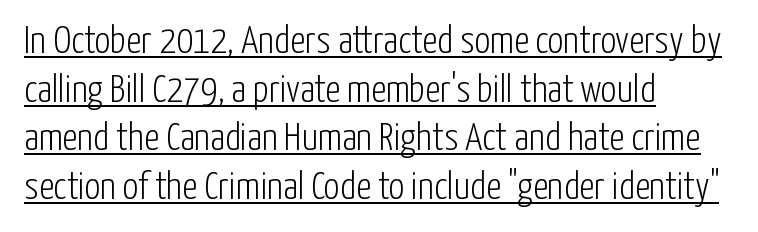
The image shows 39 px light, condensed sans-serif type, upright; set left-aligned, normal line spacing (1.25x), normal letter spacing, underlined; low stroke contrast and a medium x-height.
